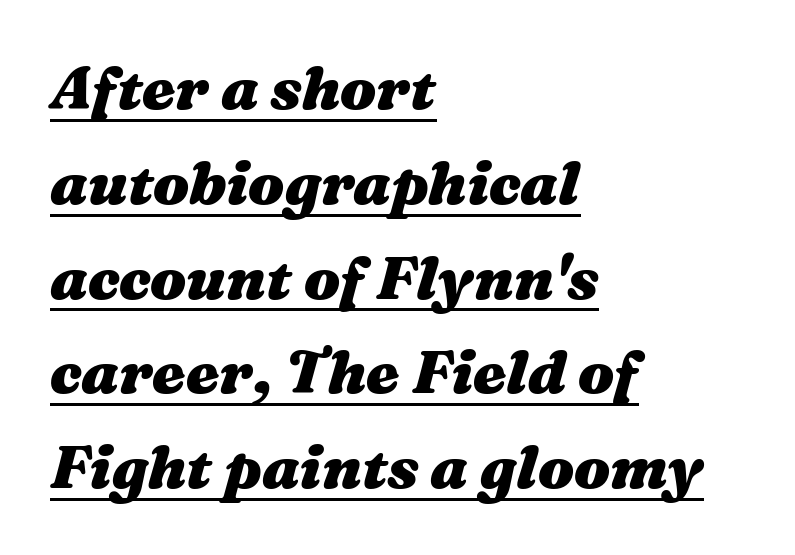
Q: Is the text bold? A: Yes.
Q: Is the text italic (slanted)? A: Yes, it leans right by about 16 degrees.
Q: Is the text underlined? A: Yes.
Q: How is the paragraph aligned? A: Left-aligned.
Q: Is the spacing between letters normal or unusually wide? A: Normal.
Q: Is the spacing between lines tight, normal or loose? A: Normal.
Q: Width (condensed, normal, or wide)? A: Wide.
Q: Stroke contrast? A: Medium.
Q: x-height? A: Medium.
Q: Monospaced? A: No.
